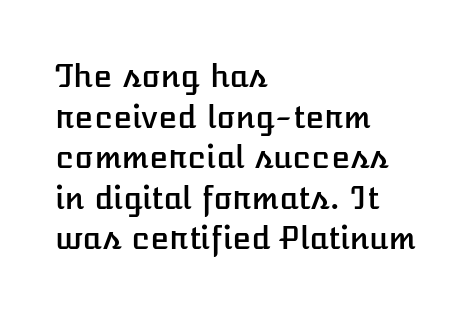
The image shows 31 px text type, upright; set left-aligned, normal line spacing (1.31x), normal letter spacing, not underlined; low stroke contrast and a medium x-height.
